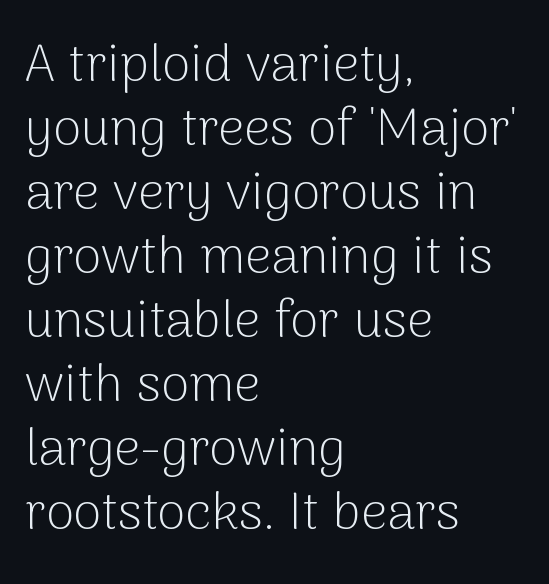
The image shows 52 px light sans-serif type, upright; set left-aligned, line spacing 1.23x, normal letter spacing, not underlined; low stroke contrast and a medium x-height.
